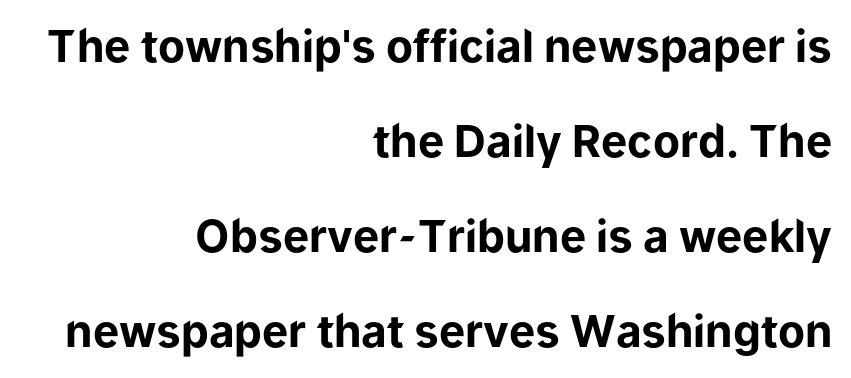
The image shows 44 px bold sans-serif type, upright; set right-aligned, loose line spacing (2.16x), normal letter spacing, not underlined; low stroke contrast and a medium x-height.
